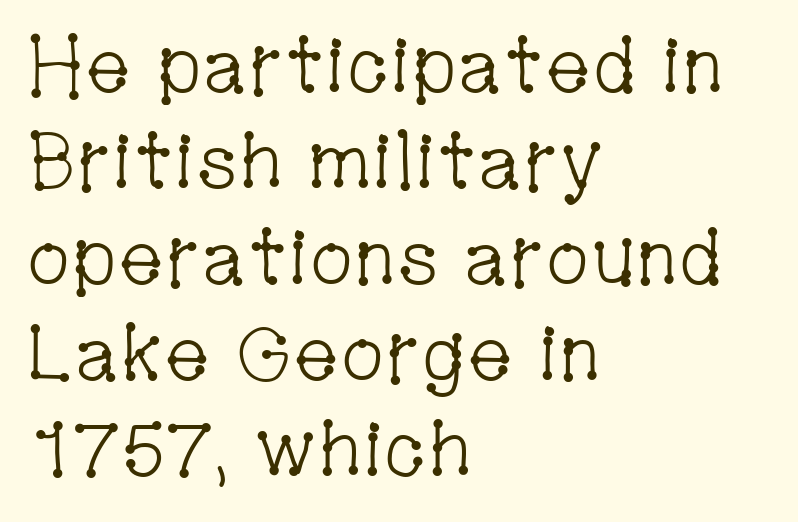
Proportional: the letters do not fall into vertical columns. The letterforms sit shoulder to shoulder at normal distance. Casual observation: everything's shoved over to the left. The specimen omits any rule beneath the text block's lines. Type style note: has serifs. No letter is thick-stroked: the sample isn't bold.
